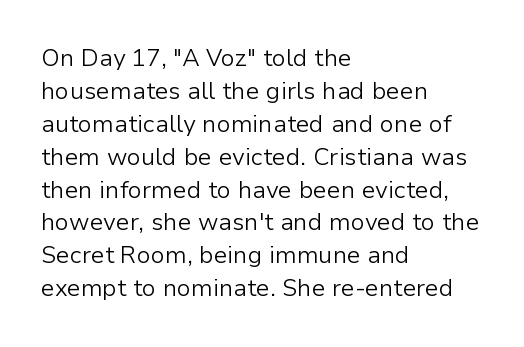
The image shows 24 px text type, upright; set left-aligned, normal line spacing (1.37x), normal letter spacing, not underlined.
